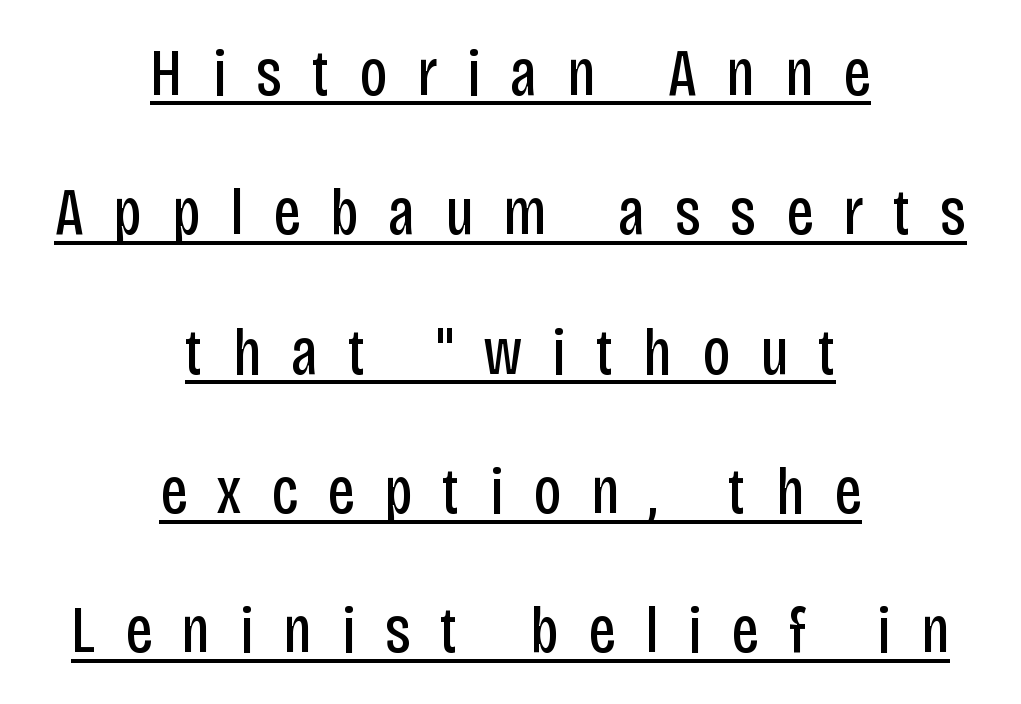
The image shows 67 px regular-weight, condensed sans-serif type, upright; set centered, loose line spacing (2.08x), unusually wide letter spacing (+0.44 em), underlined; low stroke contrast and a large x-height.
